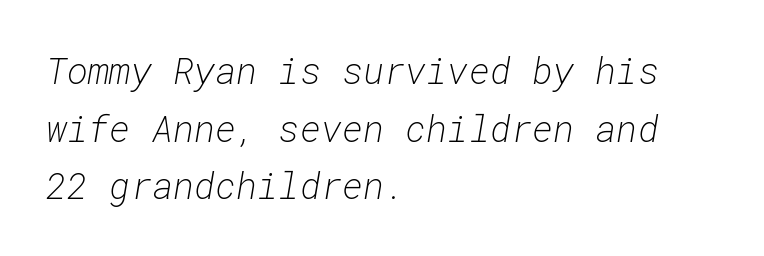
{"italic": "yes", "lean": "right", "slant_degrees": 10, "bold": "no", "weight": "light", "width": "normal", "stroke_contrast": "low", "x_height": "medium", "monospaced": "yes", "underline": "no", "align": "left", "line_spacing": "normal", "line_spacing_ratio": 1.6, "letter_spacing": "normal", "letter_spacing_em": 0.0, "glyph_px": 36}
